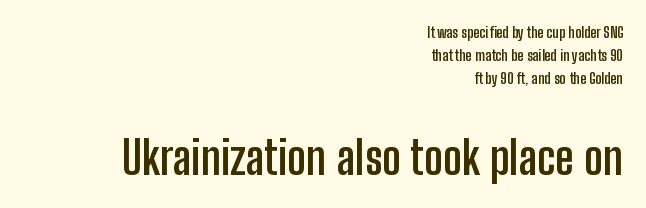
Q: Is the text bold? A: Yes.
Q: Is the text italic (slanted)? A: No, it is upright.
Q: Is the typeface a serif or a sans-serif typeface? A: Sans-serif.
Q: Is the text underlined? A: No.
Q: How is the paragraph aligned? A: Right-aligned.
Q: Is the spacing between letters normal or unusually wide? A: Normal.
Q: Is the spacing between lines tight, normal or loose? A: Normal.
Q: Which block of text is set in a larger size, the first (top) or the second (bottom)? A: The second (bottom) one.
Q: Width (condensed, normal, or wide)? A: Condensed.
Q: Stroke contrast? A: Low.
Q: x-height? A: Medium.
Q: Monospaced? A: No.
